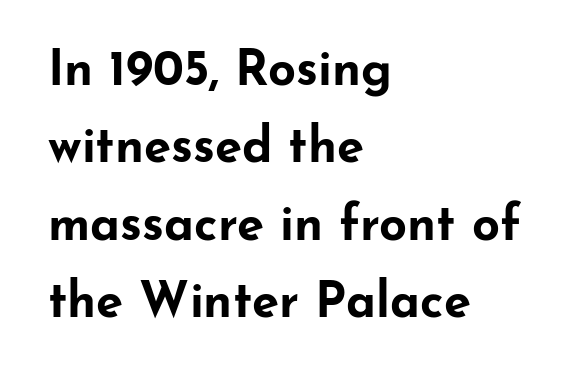
Q: Is the text bold? A: Yes.
Q: Is the text italic (slanted)? A: No, it is upright.
Q: Is the typeface a serif or a sans-serif typeface? A: Sans-serif.
Q: Is the text underlined? A: No.
Q: How is the paragraph aligned? A: Left-aligned.
Q: Is the spacing between letters normal or unusually wide? A: Normal.
Q: Is the spacing between lines tight, normal or loose? A: Normal.
Q: Width (condensed, normal, or wide)? A: Wide.
Q: Stroke contrast? A: Low.
Q: x-height? A: Small.
Q: Monospaced? A: No.
